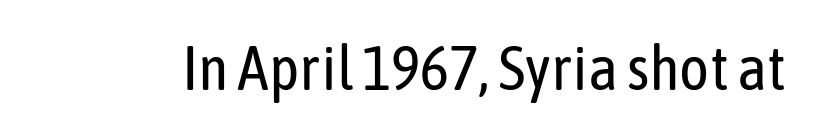
{"serif": "no", "italic": "no", "bold": "no", "weight": "regular", "width": "condensed", "stroke_contrast": "low", "x_height": "medium", "monospaced": "no", "underline": "no", "letter_spacing": "normal", "letter_spacing_em": 0.0, "glyph_px": 63}
